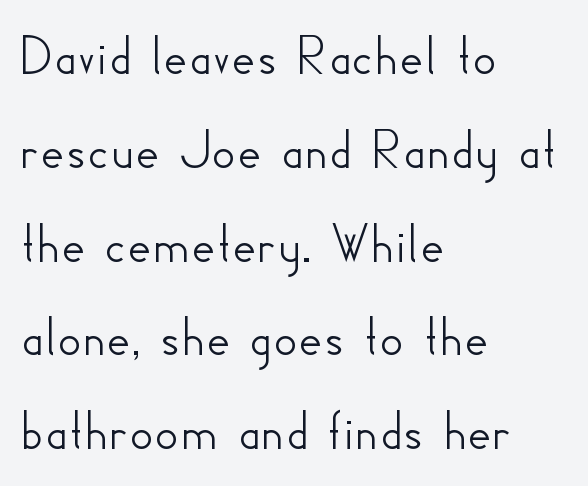
The image shows 59 px sans-serif type, upright; set left-aligned, normal line spacing (1.59x), normal letter spacing, not underlined; low stroke contrast and a small x-height.
